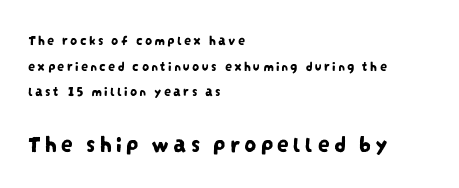
The more generous point size was reserved for the lower chunk. Is the block centered? No — it sits flush against the left margin. Check under the words: just untouched page.
